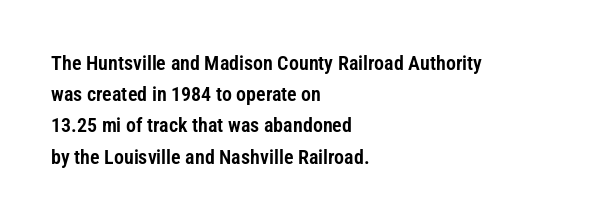
The image shows 20 px text type, upright; set left-aligned, normal line spacing (1.56x), normal letter spacing, not underlined.
